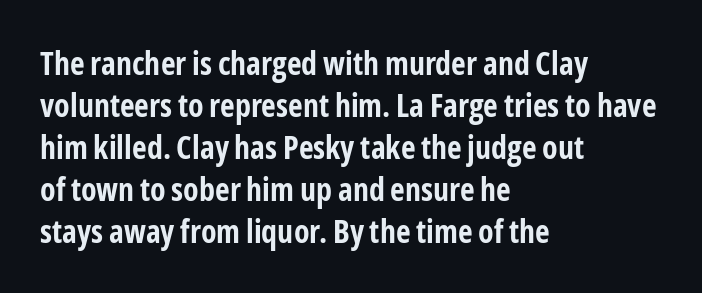
A typesetter would mark this as roman, not italic. The typesetter chose a ragged-right arrangement here. Between one letter and the next there's only the usual sliver of space. The rendering uses a bold face; every stroke is thick and dark.
